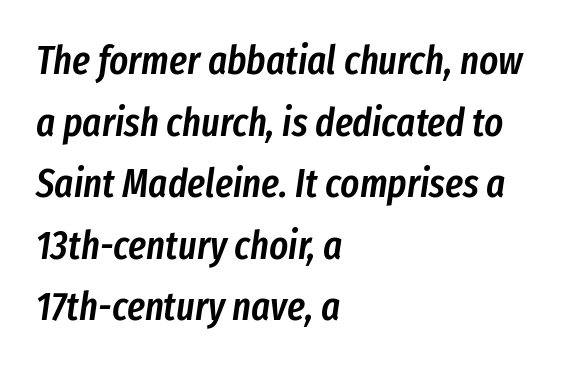
{"italic": "yes", "lean": "right", "slant_degrees": 8, "bold": "semi", "weight": "semibold", "width": "condensed", "stroke_contrast": "low", "x_height": "medium", "monospaced": "no", "underline": "no", "align": "left", "line_spacing": "normal", "line_spacing_ratio": 1.54, "letter_spacing": "normal", "letter_spacing_em": 0.0, "glyph_px": 40}
